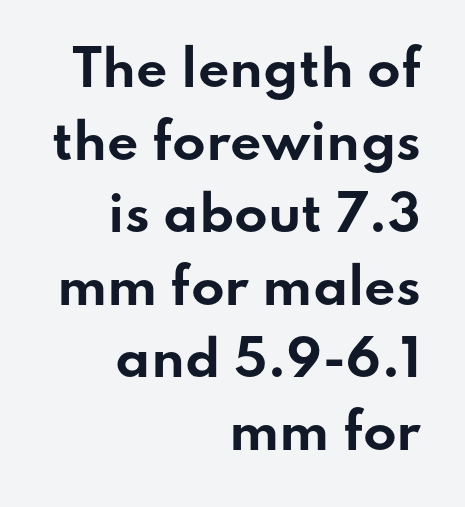
Is this a fixed-width face? No — the glyphs have proportional, varying widths. The sample has been set heavy, in full bold. The area under the type is left untouched. A student would call this right alignment; a typographer would say flush right, rag left.
